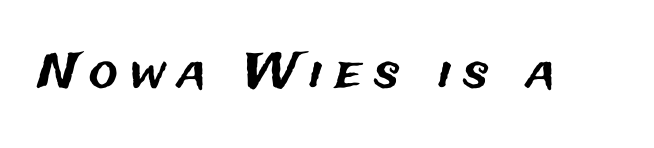
Q: Is the text italic (slanted)? A: Yes.
Q: Is the typeface a serif or a sans-serif typeface? A: Sans-serif.
Q: Is the text underlined? A: No.
Q: Is the spacing between letters normal or unusually wide? A: Unusually wide.
Q: Width (condensed, normal, or wide)? A: Normal.
Q: Stroke contrast? A: Medium.
Q: x-height? A: Medium.
Q: Monospaced? A: No.
